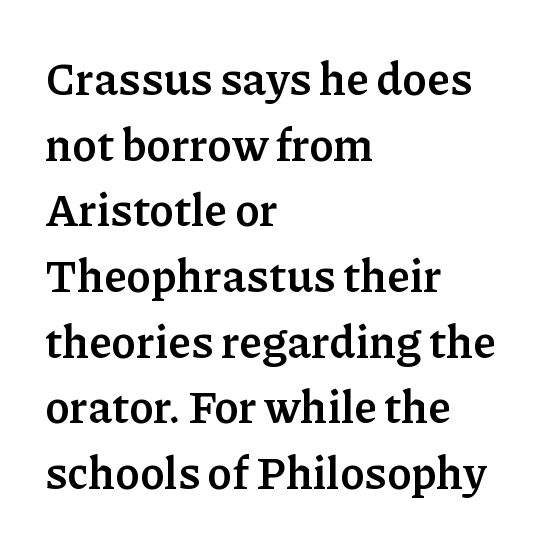
{"serif": "yes", "italic": "no", "bold": "yes", "weight": "semibold", "width": "normal", "stroke_contrast": "low", "x_height": "medium", "monospaced": "no", "underline": "no", "align": "left", "line_spacing": "normal", "line_spacing_ratio": 1.46, "letter_spacing": "normal", "letter_spacing_em": 0.0, "glyph_px": 45}
